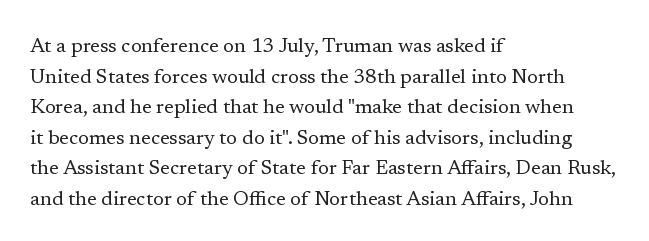
{"italic": "no", "bold": "no", "underline": "no", "align": "left", "line_spacing": "normal", "line_spacing_ratio": 1.53, "letter_spacing": "normal", "letter_spacing_em": 0.0, "glyph_px": 20}
